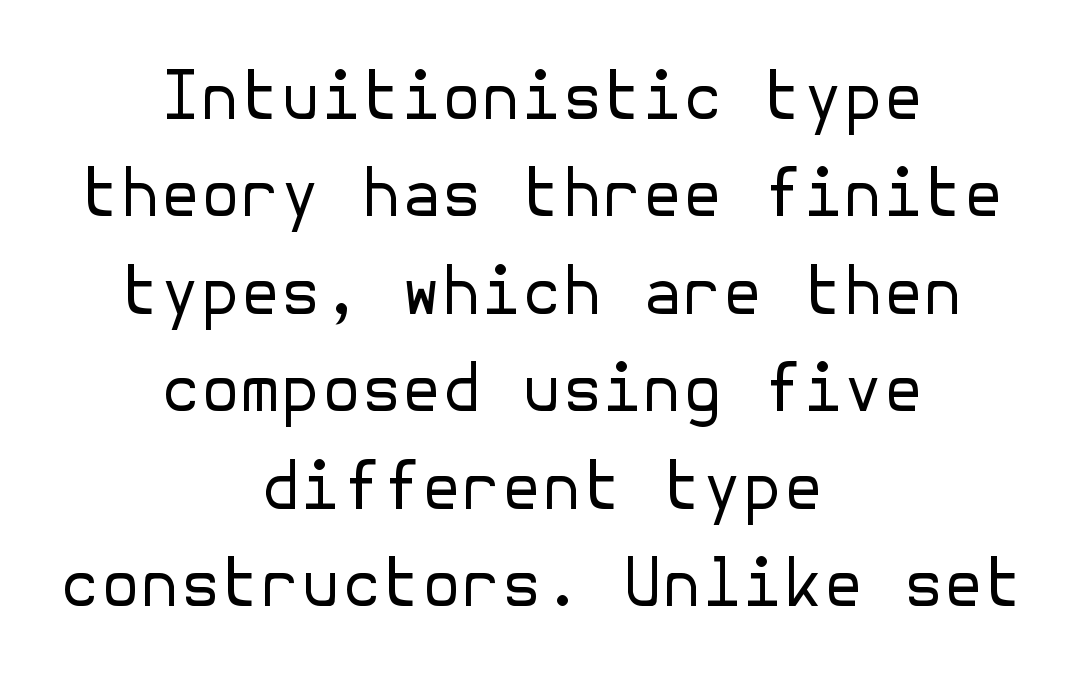
{"serif": "no", "italic": "no", "bold": "no", "weight": "regular", "width": "normal", "stroke_contrast": "low", "x_height": "medium", "underline": "no", "align": "center", "line_spacing": "normal", "line_spacing_ratio": 1.5, "letter_spacing": "normal", "letter_spacing_em": 0.0, "glyph_px": 65}
